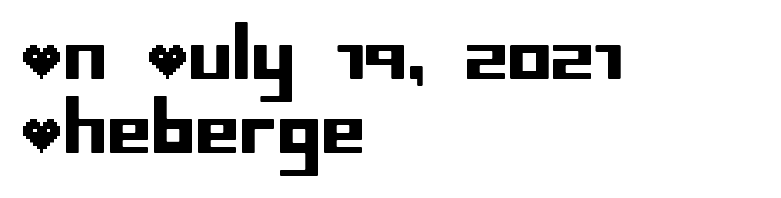
{"serif": "no", "italic": "no", "width": "normal", "stroke_contrast": "low", "x_height": "large", "underline": "no", "align": "left", "line_spacing": "tight", "line_spacing_ratio": 1.04, "letter_spacing": "normal", "letter_spacing_em": 0.0, "glyph_px": 71}
